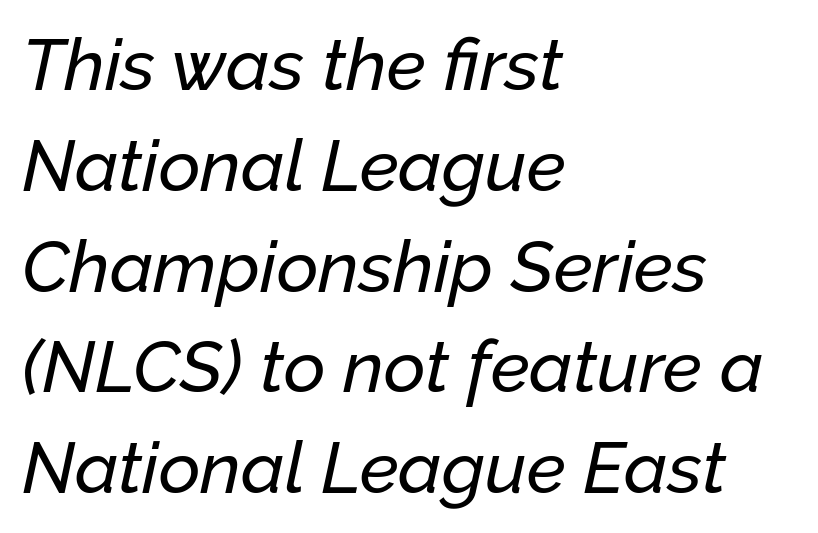
{"italic": "yes", "lean": "right", "slant_degrees": 12, "width": "normal", "stroke_contrast": "low", "x_height": "medium", "monospaced": "no", "underline": "no", "align": "left", "line_spacing": "normal", "line_spacing_ratio": 1.4, "letter_spacing": "normal", "letter_spacing_em": 0.0, "glyph_px": 72}
